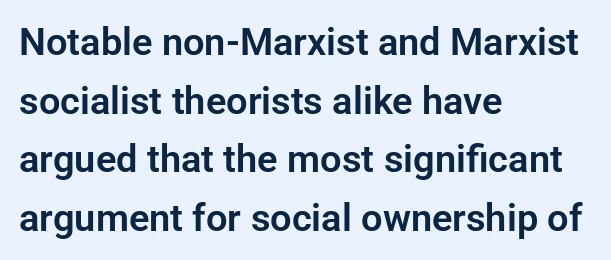
{"serif": "no", "italic": "no", "width": "normal", "stroke_contrast": "low", "x_height": "medium", "monospaced": "no", "underline": "no", "align": "left", "line_spacing": "normal", "line_spacing_ratio": 1.54, "letter_spacing": "normal", "letter_spacing_em": 0.0, "glyph_px": 38}
